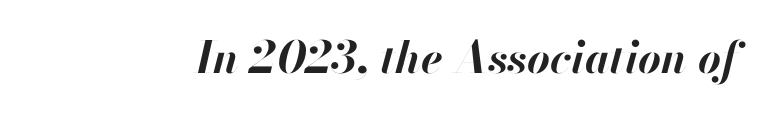
Q: Is the text bold? A: Yes.
Q: Is the text italic (slanted)? A: Yes, it leans right by about 13 degrees.
Q: Is the text underlined? A: No.
Q: Is the spacing between letters normal or unusually wide? A: Normal.
Q: Width (condensed, normal, or wide)? A: Normal.
Q: Stroke contrast? A: High.
Q: x-height? A: Small.
Q: Monospaced? A: No.
